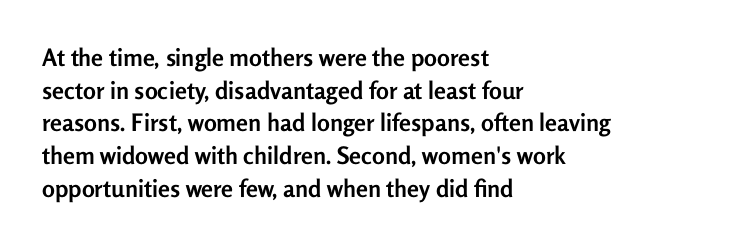
The rendering uses a moderate line-height, typical for paragraphs. The typography opts for an upright posture over an oblique one. Each word holds together tightly as a unit, with standard inter-letter gaps. Left-aligned paragraph, ragged on the right. The sample has been set heavy, in full bold. The string is rendered with underlining switched off.
